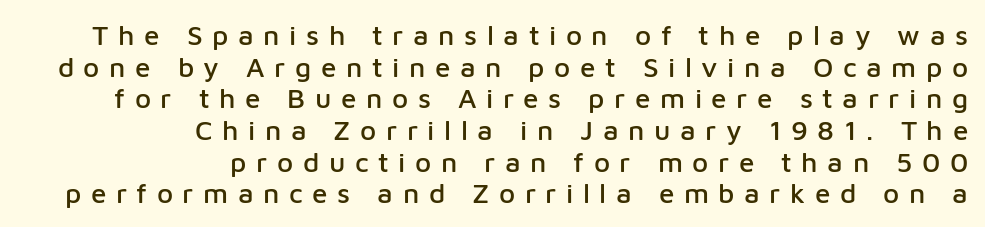
The gaps between neighbouring characters are conspicuously large. The designer went with a sans here, leaving each stem footless. Each letter keeps its own natural width here, so spacing adapts to shape. Notice how descenders almost collide with the ascenders below — that's tight leading. The typography opts for an upright posture over an oblique one. The string is rendered with underlining switched off.
